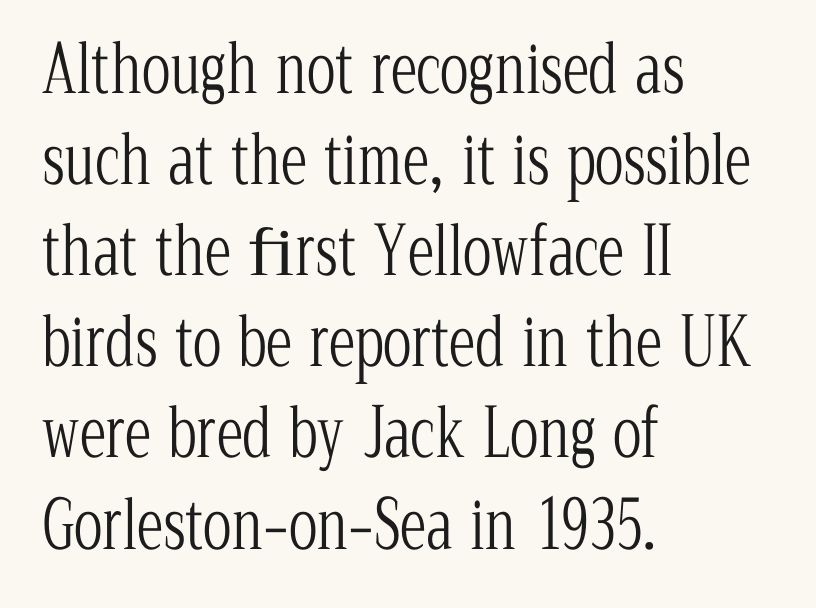
{"serif": "yes", "italic": "no", "bold": "no", "weight": "light", "width": "condensed", "stroke_contrast": "low", "x_height": "medium", "monospaced": "no", "underline": "no", "align": "left", "line_spacing": "normal", "line_spacing_ratio": 1.36, "letter_spacing": "normal", "letter_spacing_em": 0.0, "glyph_px": 67}
